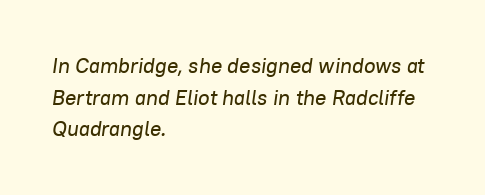
Notice how the passage keeps a crisp vertical edge on the left only. The line texture is even and compact thanks to regular tracking. It's the slanting kind of type. Whoever set this chose a conventional vertical rhythm. Underlining? Definitely not there.
